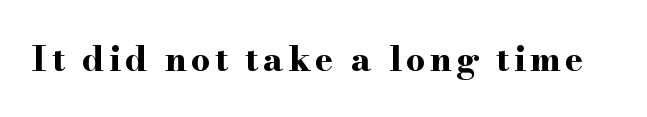
The passage shown is emphatically bold. Varying glyph widths throughout — classic text-font behaviour. This is serif lettering, the kind often seen in printed books. When letters stand straight like this, we call the style roman or upright. Underlining? Definitely not there.
